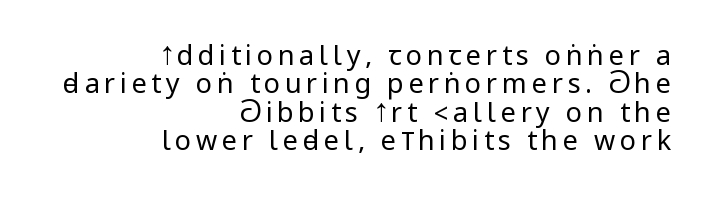
{"italic": "no", "bold": "no", "underline": "no", "align": "right", "line_spacing": "tight", "line_spacing_ratio": 1.05, "glyph_px": 27}
